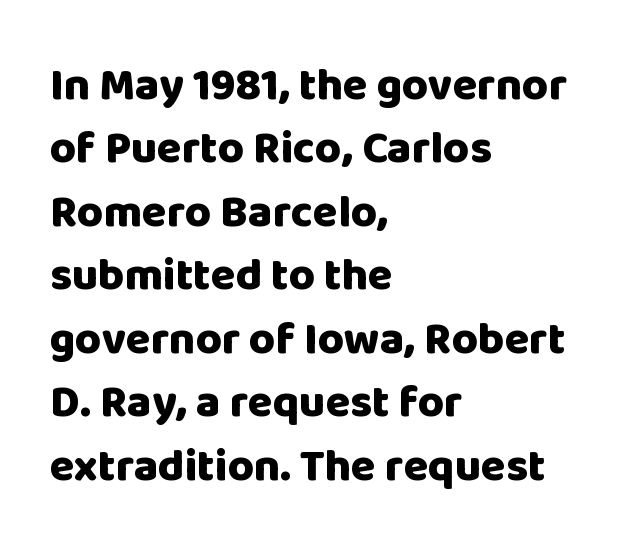
The image shows 45 px heavy sans-serif type, upright; set left-aligned, normal line spacing (1.41x), normal letter spacing, not underlined; low stroke contrast and a large x-height.
